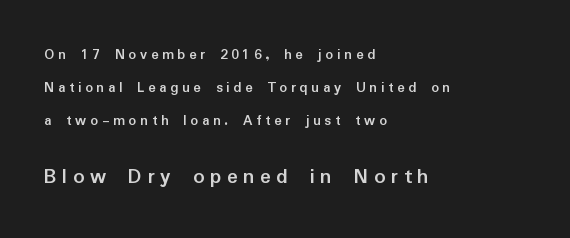
{"italic": "no", "bold": "yes", "underline": "no", "align": "left", "line_spacing": "loose", "line_spacing_ratio": 2.2, "letter_spacing": "wide", "letter_spacing_em": 0.25, "larger_block": "second", "size_ratio": 1.47, "glyph_px": 22}
